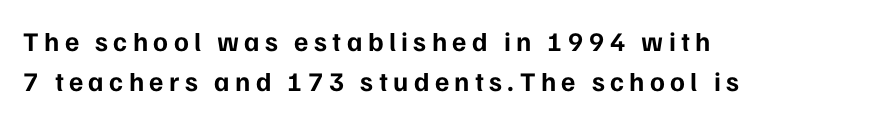
Q: Is the text bold? A: Yes.
Q: Is the text italic (slanted)? A: No, it is upright.
Q: Is the text underlined? A: No.
Q: How is the paragraph aligned? A: Left-aligned.
Q: Is the spacing between letters normal or unusually wide? A: Unusually wide.
Q: Is the spacing between lines tight, normal or loose? A: Normal.
